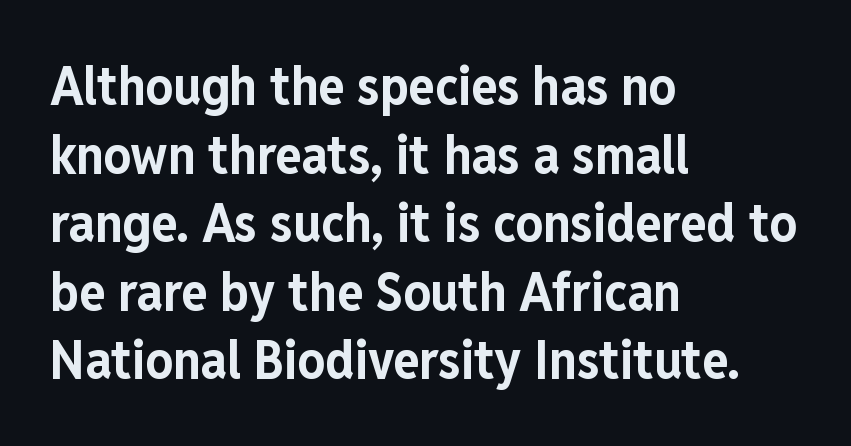
Q: Is the text bold? A: Yes.
Q: Is the text italic (slanted)? A: No, it is upright.
Q: Is the typeface a serif or a sans-serif typeface? A: Sans-serif.
Q: Is the text underlined? A: No.
Q: How is the paragraph aligned? A: Left-aligned.
Q: Is the spacing between letters normal or unusually wide? A: Normal.
Q: Is the spacing between lines tight, normal or loose? A: Normal.
Q: Width (condensed, normal, or wide)? A: Condensed.
Q: Stroke contrast? A: Low.
Q: x-height? A: Medium.
Q: Monospaced? A: No.
